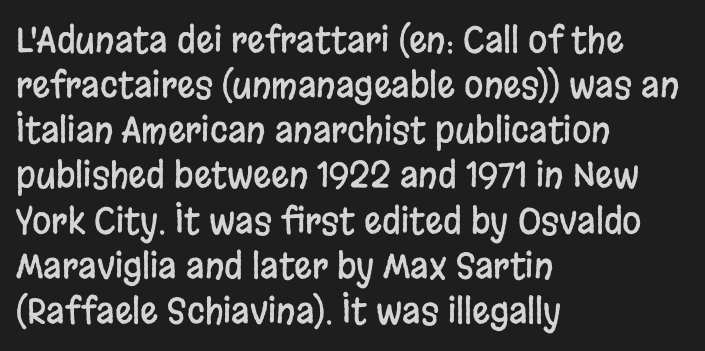
Q: Is the text italic (slanted)? A: No, it is upright.
Q: Is the typeface a serif or a sans-serif typeface? A: Sans-serif.
Q: Is the text underlined? A: No.
Q: How is the paragraph aligned? A: Left-aligned.
Q: Is the spacing between letters normal or unusually wide? A: Normal.
Q: Is the spacing between lines tight, normal or loose? A: Normal.
Q: Width (condensed, normal, or wide)? A: Condensed.
Q: Stroke contrast? A: Low.
Q: x-height? A: Large.
Q: Monospaced? A: No.
